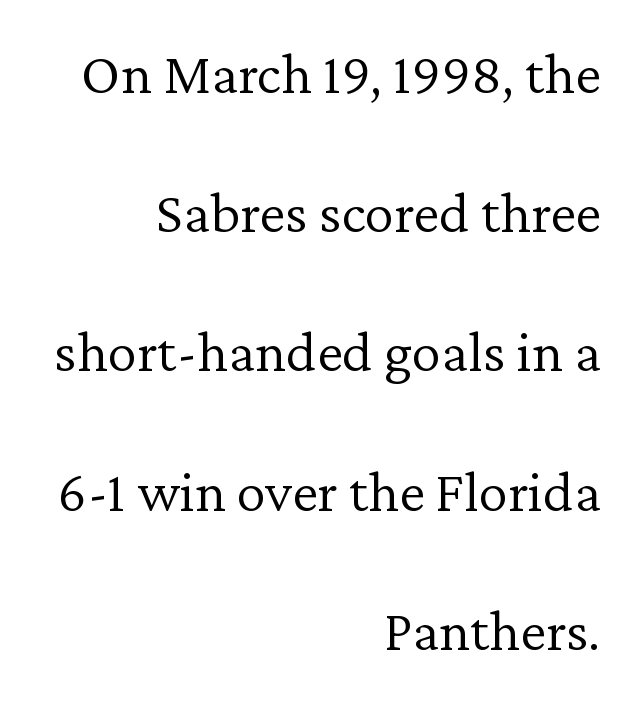
Q: Is the text bold? A: No.
Q: Is the text italic (slanted)? A: No, it is upright.
Q: Is the typeface a serif or a sans-serif typeface? A: Serif.
Q: Is the text underlined? A: No.
Q: How is the paragraph aligned? A: Right-aligned.
Q: Is the spacing between letters normal or unusually wide? A: Normal.
Q: Is the spacing between lines tight, normal or loose? A: Loose.
Q: Width (condensed, normal, or wide)? A: Normal.
Q: Stroke contrast? A: Low.
Q: x-height? A: Medium.
Q: Monospaced? A: No.
